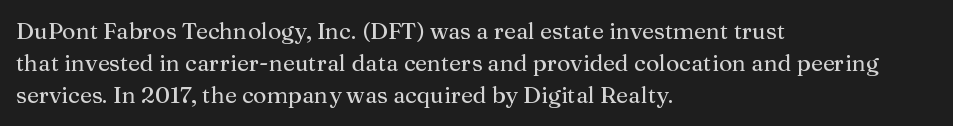
{"italic": "no", "underline": "no", "align": "left", "line_spacing": "normal", "line_spacing_ratio": 1.4, "letter_spacing": "normal", "letter_spacing_em": 0.0, "glyph_px": 23}
